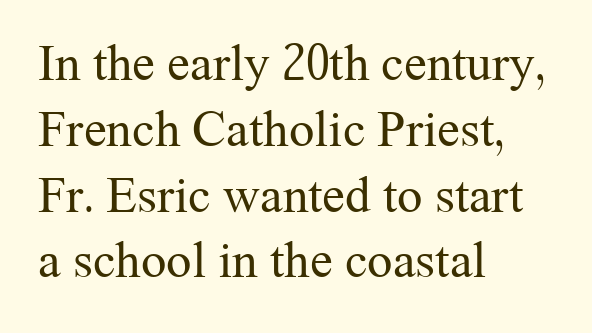
Q: Is the text bold? A: No.
Q: Is the text italic (slanted)? A: No, it is upright.
Q: Is the typeface a serif or a sans-serif typeface? A: Serif.
Q: Is the text underlined? A: No.
Q: How is the paragraph aligned? A: Left-aligned.
Q: Is the spacing between letters normal or unusually wide? A: Normal.
Q: Is the spacing between lines tight, normal or loose? A: Normal.
Q: Width (condensed, normal, or wide)? A: Normal.
Q: Stroke contrast? A: Medium.
Q: x-height? A: Medium.
Q: Monospaced? A: No.
